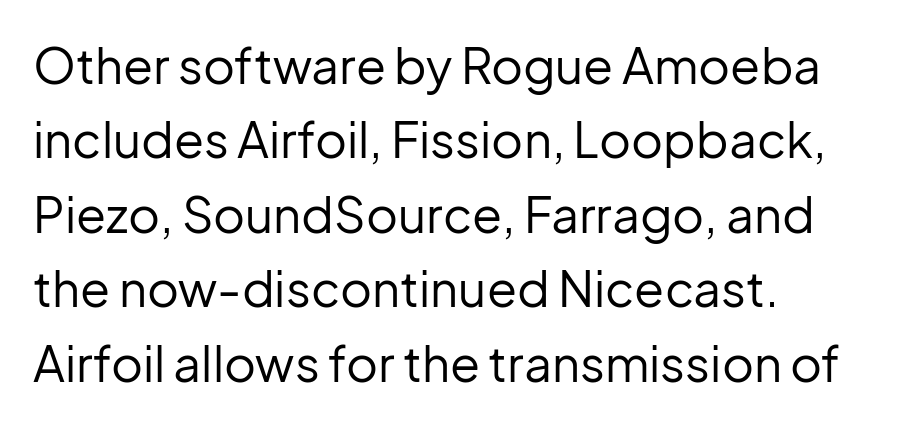
This sample has the flowing, uneven cadence of proportional lettering. Beneath every word, the page is bare. The cut favours lightness, reaching ordinary text weight at its darkest. Each new line begins a customary step beneath the previous one. These lines are set flush left with a ragged right edge.
